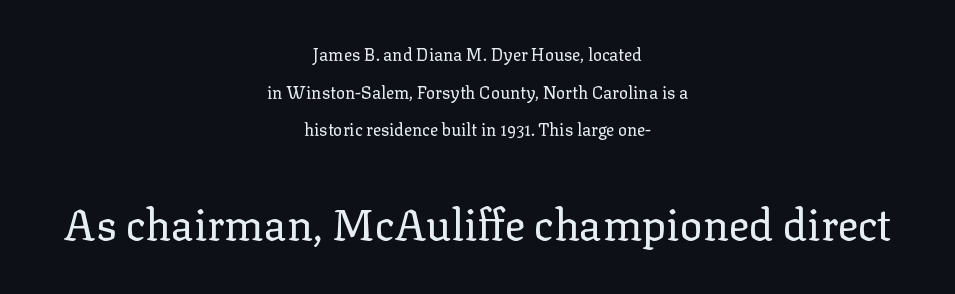
Q: Is the text bold? A: No.
Q: Is the text italic (slanted)? A: No, it is upright.
Q: Is the typeface a serif or a sans-serif typeface? A: Serif.
Q: Is the text underlined? A: No.
Q: How is the paragraph aligned? A: Centered.
Q: Is the spacing between letters normal or unusually wide? A: Normal.
Q: Is the spacing between lines tight, normal or loose? A: Loose.
Q: Which block of text is set in a larger size, the first (top) or the second (bottom)? A: The second (bottom) one.
Q: Width (condensed, normal, or wide)? A: Normal.
Q: Stroke contrast? A: Low.
Q: x-height? A: Medium.
Q: Monospaced? A: No.
